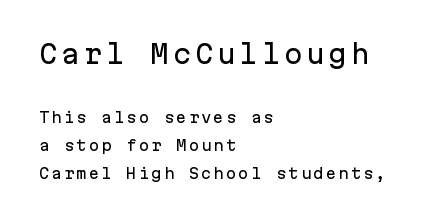
{"italic": "no", "underline": "no", "align": "left", "line_spacing": "loose", "line_spacing_ratio": 2.0, "larger_block": "first", "size_ratio": 1.79, "glyph_px": 25}
